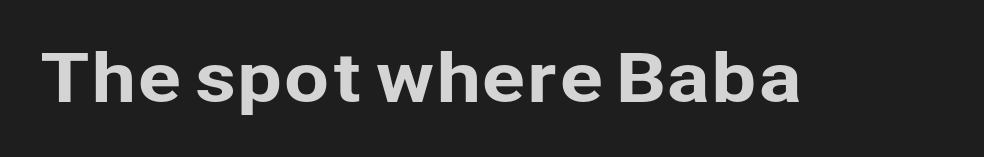
The image shows 66 px sans-serif type, upright; set normal letter spacing, not underlined; low stroke contrast and a medium x-height.
